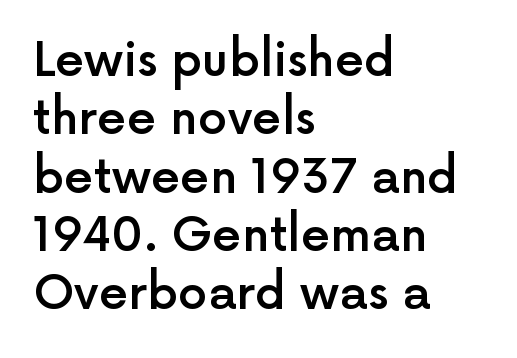
{"serif": "no", "italic": "no", "bold": "semi", "weight": "semibold", "width": "normal", "x_height": "medium", "monospaced": "no", "underline": "no", "align": "left", "line_spacing_ratio": 1.24, "letter_spacing": "normal", "letter_spacing_em": 0.0, "glyph_px": 47}
